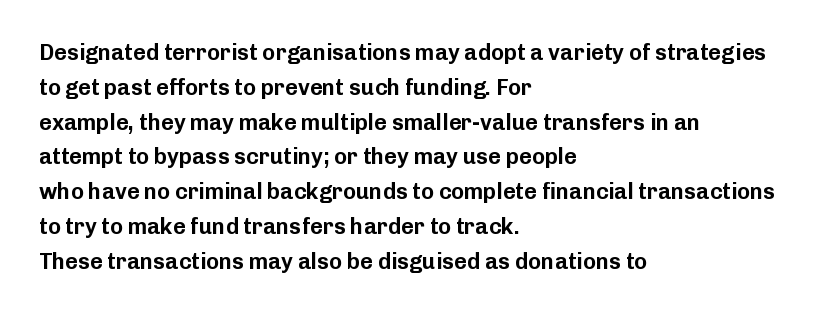
{"italic": "no", "underline": "no", "align": "left", "line_spacing": "normal", "line_spacing_ratio": 1.58, "letter_spacing": "normal", "letter_spacing_em": 0.0, "glyph_px": 22}
